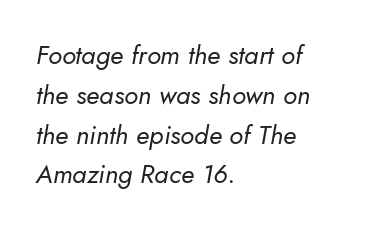
{"italic": "yes", "lean": "right", "slant_degrees": 5, "bold": "no", "underline": "no", "align": "left", "line_spacing": "normal", "line_spacing_ratio": 1.53, "letter_spacing": "normal", "letter_spacing_em": 0.0, "glyph_px": 26}
